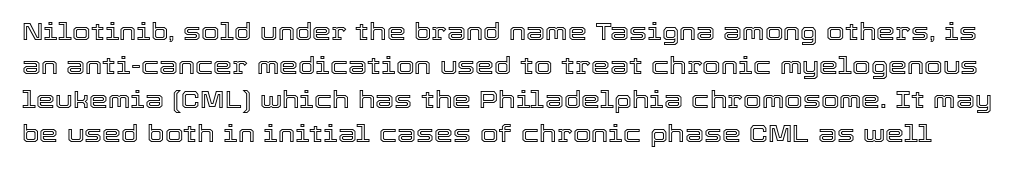
{"italic": "no", "underline": "no", "line_spacing": "normal", "line_spacing_ratio": 1.42, "letter_spacing": "normal", "letter_spacing_em": 0.0, "glyph_px": 24}
